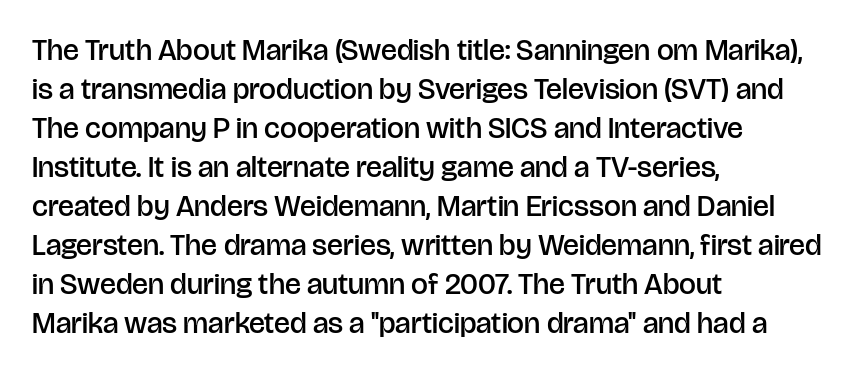
Between one letter and the next there's only the usual sliver of space. Do the letters lean? They stand straight. The passage is arranged the way most books set body copy — flush left. A typesetter would call this leading conventional body-copy spacing. As a designer I'd log this as weight 600, semibold.
